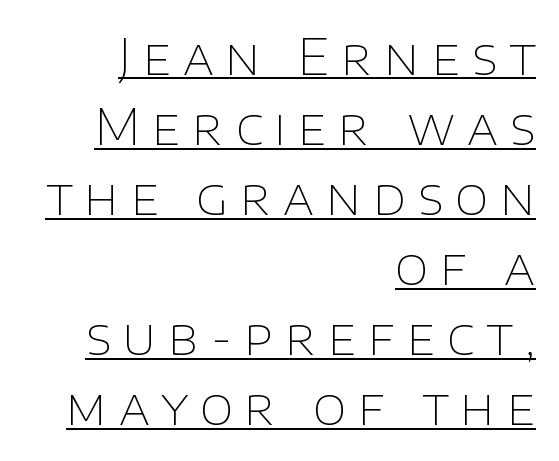
Look at the bottom of the vertical strokes: they stop flat, with no serifs. Character widths vary here, with narrow letters taking less room than wide ones. Designer's note — italics off, roman on. Short note: letters widely spaced. Stroke mass is kept to a normal reading level or below. Alignment: flush right.
